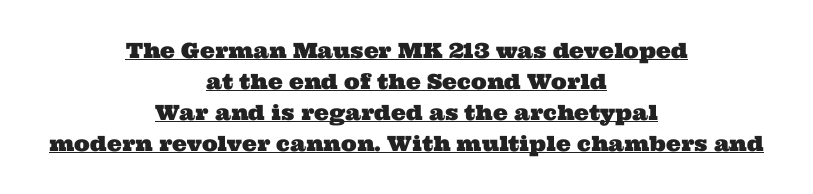
The image shows 21 px text type; set centered, normal line spacing (1.48x), normal letter spacing, underlined.
